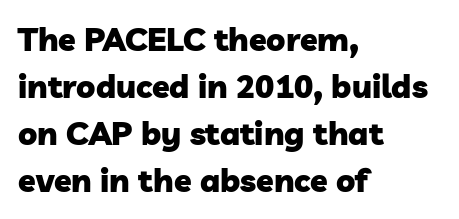
{"serif": "no", "bold": "yes", "weight": "heavy", "width": "normal", "stroke_contrast": "low", "x_height": "medium", "monospaced": "no", "underline": "no", "align": "left", "line_spacing": "normal", "line_spacing_ratio": 1.47, "letter_spacing": "normal", "letter_spacing_em": 0.0, "glyph_px": 32}
